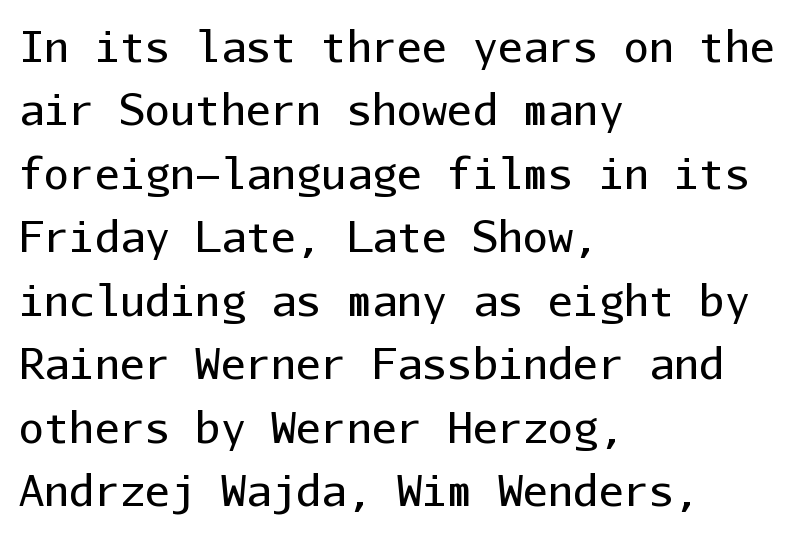
{"serif": "no", "italic": "no", "bold": "no", "weight": "regular", "width": "normal", "stroke_contrast": "low", "x_height": "medium", "monospaced": "yes", "underline": "no", "align": "left", "line_spacing": "normal", "line_spacing_ratio": 1.51, "letter_spacing": "normal", "letter_spacing_em": 0.0, "glyph_px": 42}
